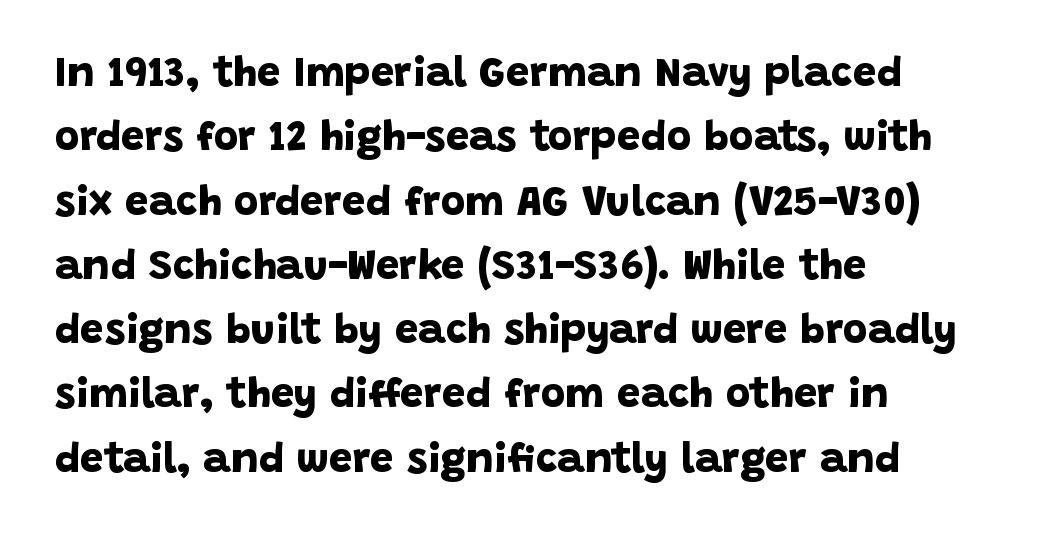
The foot of each line stays bare and open. Quick note: interline space is typical. No feet cap the strokes, marking this as sans-serif type. Compared with an ordinary text face, these strokes are far heavier — a full bold. Do the characters align in a grid? No, the font is proportional.
